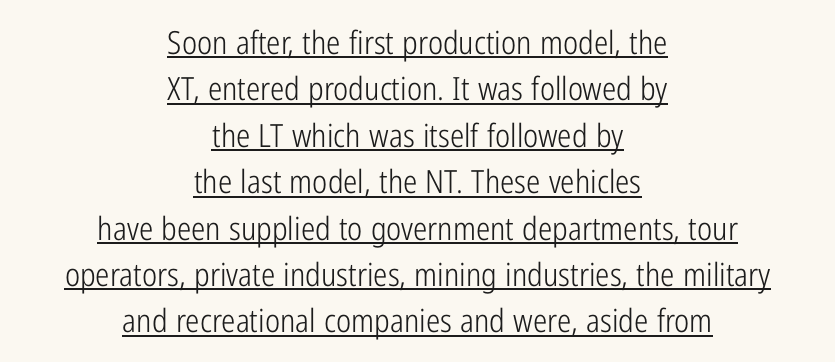
{"serif": "no", "italic": "no", "bold": "no", "weight": "light", "width": "condensed", "stroke_contrast": "low", "x_height": "medium", "monospaced": "no", "underline": "yes", "align": "center", "line_spacing": "normal", "line_spacing_ratio": 1.45, "letter_spacing": "normal", "letter_spacing_em": 0.0, "glyph_px": 32}
